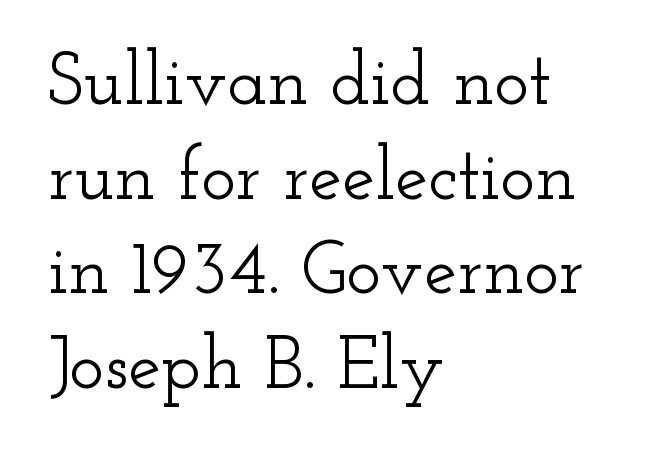
{"serif": "yes", "italic": "no", "width": "wide", "stroke_contrast": "low", "x_height": "small", "monospaced": "no", "underline": "no", "align": "left", "line_spacing": "normal", "line_spacing_ratio": 1.28, "letter_spacing": "normal", "letter_spacing_em": 0.0, "glyph_px": 74}
